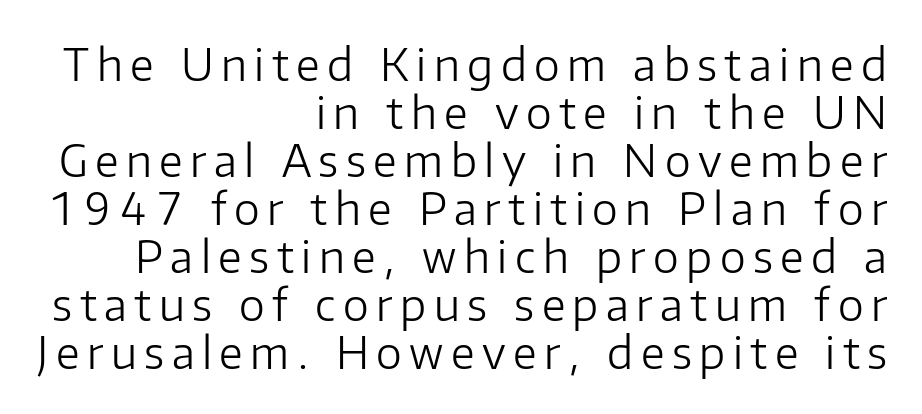
The image shows 44 px light sans-serif type, upright; set right-aligned, tight line spacing (1.09x), not underlined; low stroke contrast and a medium x-height.
